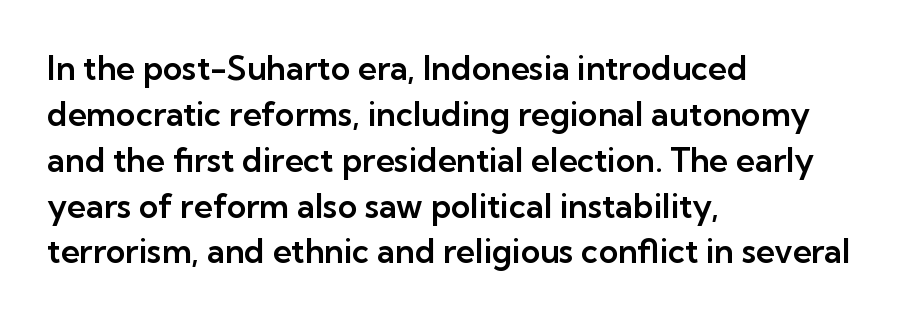
Leftover space on each line is placed entirely after the last word. No word sits above an underline. Regular leading. Inter-character spacing is left at the font's built-in metrics. Think of a printed novel: that variable character pitch is what you see here.
